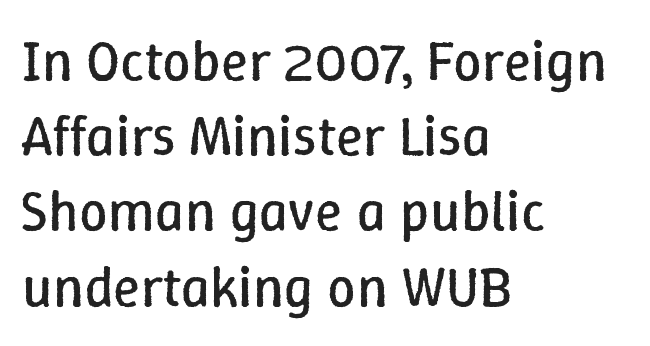
The image shows 57 px regular-weight type, upright; set left-aligned, normal line spacing (1.32x), normal letter spacing, not underlined; low stroke contrast and a medium x-height.
